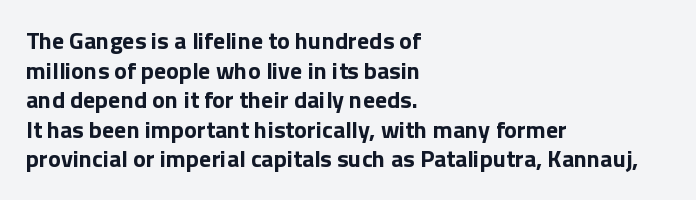
{"italic": "no", "bold": "yes", "underline": "no", "align": "left", "line_spacing_ratio": 1.23, "letter_spacing": "normal", "letter_spacing_em": 0.0, "glyph_px": 24}
